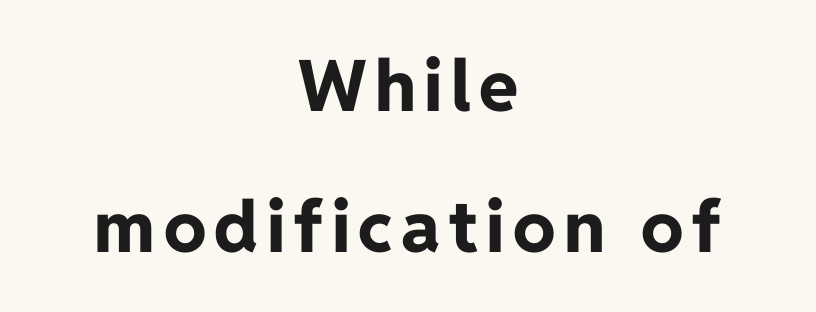
Is this a sans? Yes — the strokes have no serifs. Nope, not italic — everything's standing straight. The baseline area is clear. This block would shrink considerably if given ordinary leading; it's expanded now. A centered setting, common on invitations and titles, is used for this passage. Strokes here are thick enough to call this a true bold.
